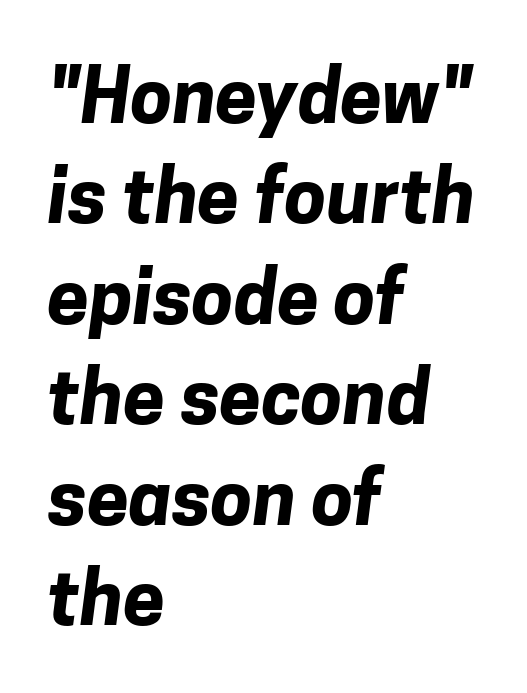
Q: Is the text bold? A: Yes.
Q: Is the typeface a serif or a sans-serif typeface? A: Sans-serif.
Q: Is the text underlined? A: No.
Q: How is the paragraph aligned? A: Left-aligned.
Q: Is the spacing between letters normal or unusually wide? A: Normal.
Q: Is the spacing between lines tight, normal or loose? A: Normal.
Q: Width (condensed, normal, or wide)? A: Normal.
Q: Stroke contrast? A: Low.
Q: x-height? A: Medium.
Q: Monospaced? A: No.
